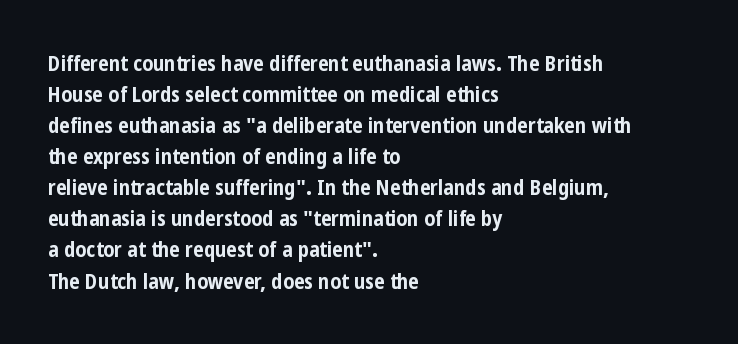
Q: Is the text bold? A: Yes.
Q: Is the text italic (slanted)? A: No, it is upright.
Q: Is the text underlined? A: No.
Q: How is the paragraph aligned? A: Left-aligned.
Q: Is the spacing between letters normal or unusually wide? A: Normal.
Q: Is the spacing between lines tight, normal or loose? A: Normal.
